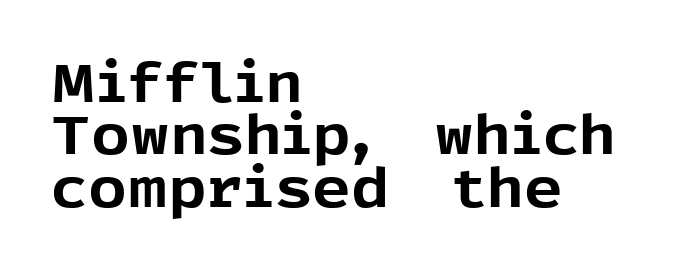
Q: Is the text bold? A: Yes.
Q: Is the text italic (slanted)? A: No, it is upright.
Q: Is the typeface a serif or a sans-serif typeface? A: Sans-serif.
Q: Is the text underlined? A: No.
Q: How is the paragraph aligned? A: Left-aligned.
Q: Is the spacing between letters normal or unusually wide? A: Normal.
Q: Is the spacing between lines tight, normal or loose? A: Tight.
Q: Width (condensed, normal, or wide)? A: Normal.
Q: x-height? A: Medium.
Q: Monospaced? A: No.
